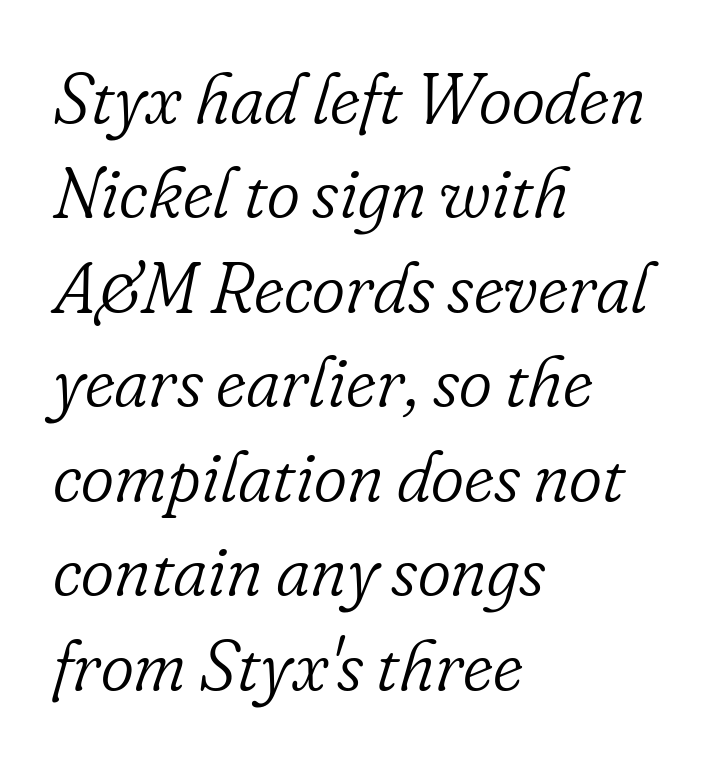
Q: Is the text bold? A: No.
Q: Is the text italic (slanted)? A: Yes, it leans right by about 16 degrees.
Q: Is the typeface a serif or a sans-serif typeface? A: Serif.
Q: Is the text underlined? A: No.
Q: How is the paragraph aligned? A: Left-aligned.
Q: Is the spacing between letters normal or unusually wide? A: Normal.
Q: Is the spacing between lines tight, normal or loose? A: Normal.
Q: Width (condensed, normal, or wide)? A: Normal.
Q: Stroke contrast? A: Low.
Q: x-height? A: Small.
Q: Monospaced? A: No.
